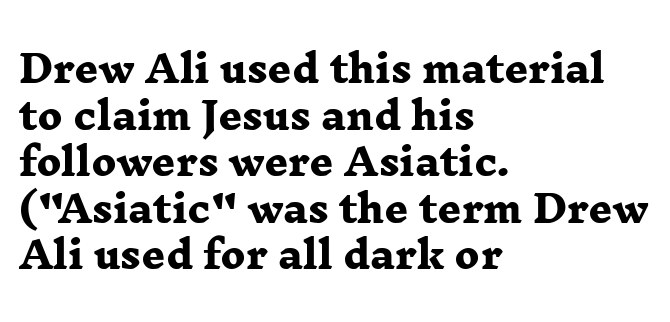
The image shows 37 px heavy, wide serif type; set left-aligned, normal line spacing (1.26x), normal letter spacing, not underlined; low stroke contrast and a medium x-height.
